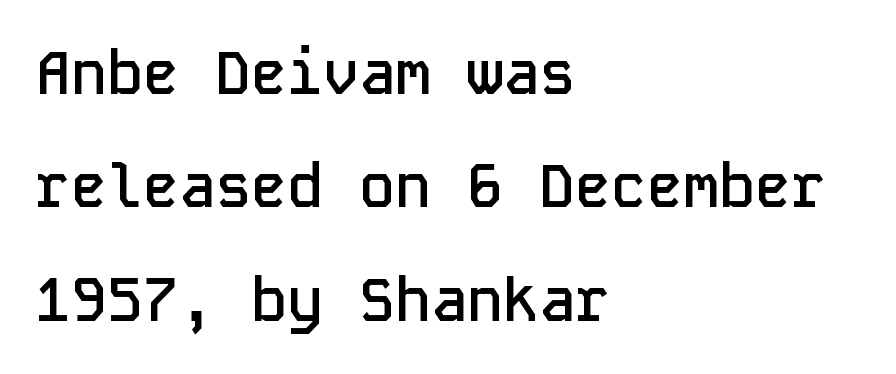
{"serif": "no", "italic": "no", "bold": "semi", "weight": "semibold", "width": "normal", "stroke_contrast": "low", "x_height": "medium", "monospaced": "yes", "underline": "no", "align": "left", "line_spacing_ratio": 1.89, "letter_spacing": "normal", "letter_spacing_em": 0.0, "glyph_px": 60}
